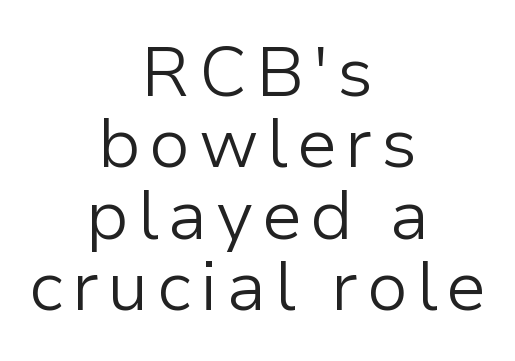
The image shows 70 px light sans-serif type, upright; set centered, tight line spacing (1.02x), not underlined; low stroke contrast and a medium x-height.
